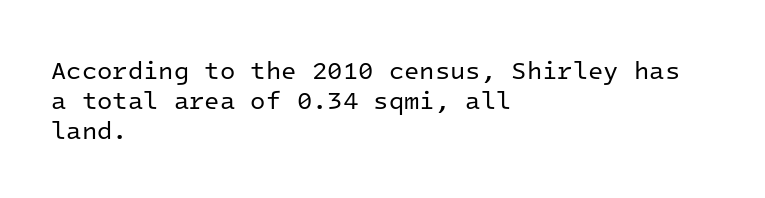
The image shows 25 px text type, upright; set left-aligned, line spacing 1.2x, normal letter spacing, not underlined.
